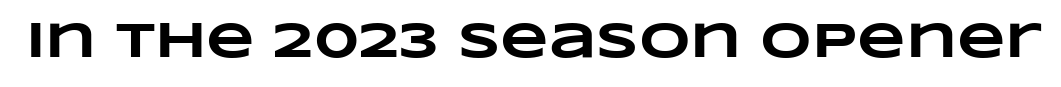
{"bold": "yes", "weight": "heavy", "width": "wide", "stroke_contrast": "low", "x_height": "large", "monospaced": "no", "underline": "no", "letter_spacing": "normal", "letter_spacing_em": 0.0, "glyph_px": 50}
